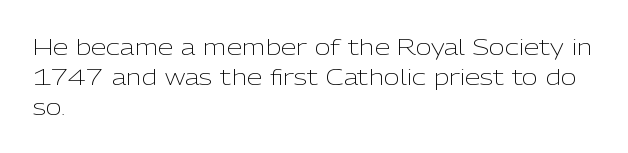
Reading down the column, the eye jumps a familiar distance to each next line. Left-aligned paragraph, ragged on the right. Check under the words: just untouched page. Nope, not italic — everything's standing straight.
